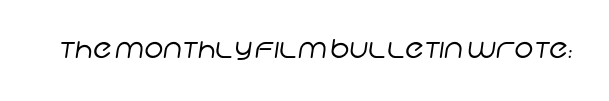
Vertical stems look standard width or narrower in stroke. Unmarked baselines from the first word to the last. There is no visible air inserted between adjacent glyphs.
